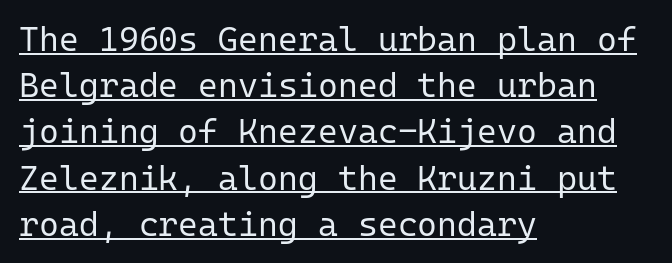
{"serif": "no", "italic": "no", "bold": "no", "weight": "regular", "width": "normal", "stroke_contrast": "low", "x_height": "medium", "monospaced": "yes", "underline": "yes", "align": "left", "line_spacing": "normal", "line_spacing_ratio": 1.36, "letter_spacing": "normal", "letter_spacing_em": 0.0, "glyph_px": 34}
